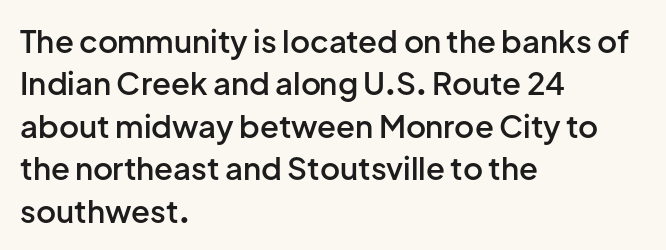
Students, this is semibold: more ink than regular, less than bold. Letterform terminals end flat and unadorned throughout the passage. Caption: standard tracking, unaltered. The face used here is proportionally spaced, like ordinary book or web type. Does the leading feel generous? No, just average. A bare baseline throughout the passage.
